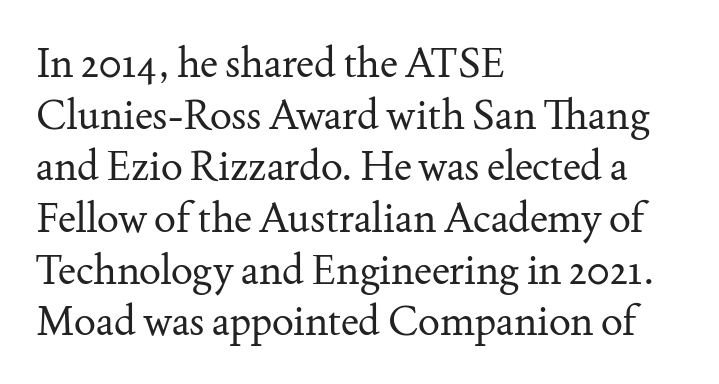
Q: Is the text bold? A: No.
Q: Is the text italic (slanted)? A: No, it is upright.
Q: Is the typeface a serif or a sans-serif typeface? A: Serif.
Q: Is the text underlined? A: No.
Q: How is the paragraph aligned? A: Left-aligned.
Q: Is the spacing between letters normal or unusually wide? A: Normal.
Q: Is the spacing between lines tight, normal or loose? A: Normal.
Q: Width (condensed, normal, or wide)? A: Normal.
Q: Stroke contrast? A: Medium.
Q: x-height? A: Small.
Q: Monospaced? A: No.
